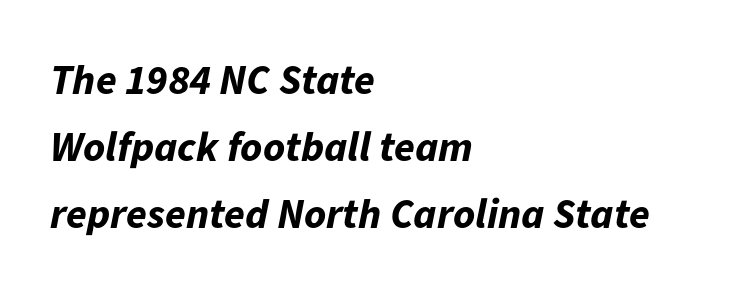
Q: Is the text bold? A: Yes.
Q: Is the text italic (slanted)? A: Yes, it leans right by about 11 degrees.
Q: Is the text underlined? A: No.
Q: How is the paragraph aligned? A: Left-aligned.
Q: Is the spacing between letters normal or unusually wide? A: Normal.
Q: Is the spacing between lines tight, normal or loose? A: Normal.
Q: Width (condensed, normal, or wide)? A: Normal.
Q: Stroke contrast? A: Low.
Q: x-height? A: Medium.
Q: Monospaced? A: No.
